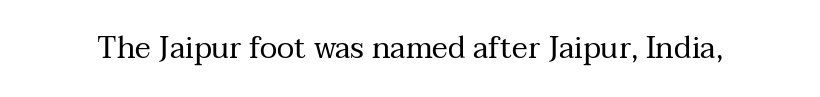
The image shows 30 px regular-weight serif type, upright; set normal letter spacing, not underlined; medium stroke contrast and a medium x-height.
